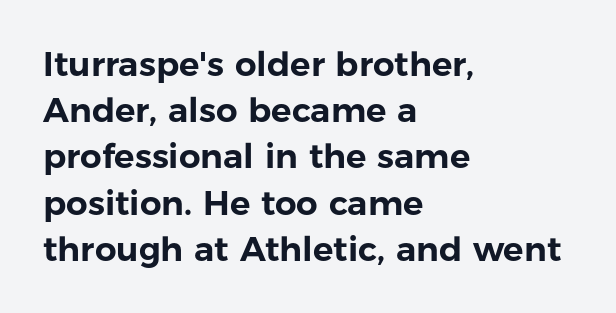
The lettering holds an erect, upright posture throughout. The space beneath each line is pristine and unruled. Regarding serifs, this sample does without them. These lines stack with their left ends in a neat column. The rendering uses natural spacing where letterforms have individual widths.
